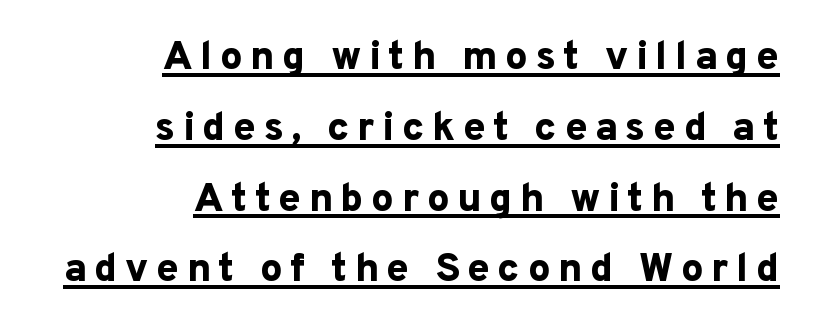
{"serif": "no", "italic": "no", "bold": "yes", "weight": "bold", "width": "normal", "stroke_contrast": "low", "x_height": "medium", "monospaced": "no", "underline": "yes", "align": "right", "line_spacing_ratio": 1.77, "glyph_px": 40}
